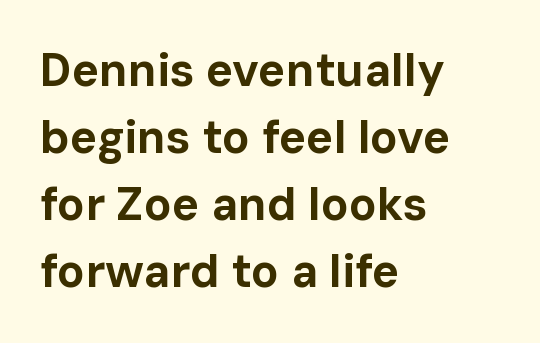
You can tell it's not italic because the verticals are truly vertical. The line-height multiplier appears to be the usual default. The rendering uses natural spacing where letterforms have individual widths. This rendering employs a face without finishing strokes, i.e., a sans-serif. Each glyph is drawn with heavy, bold strokes. Descender tails drop into unmarked territory.
